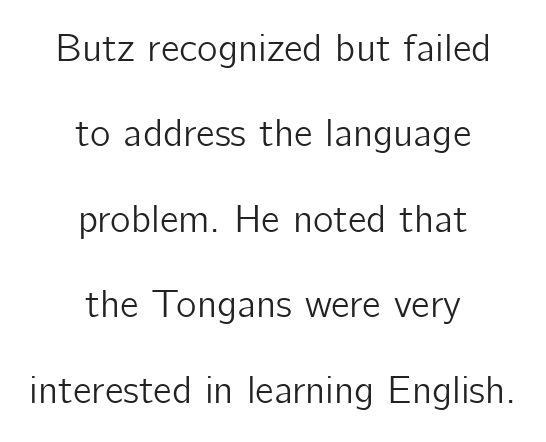
{"serif": "no", "italic": "no", "width": "normal", "stroke_contrast": "low", "x_height": "medium", "monospaced": "no", "underline": "no", "align": "center", "line_spacing": "loose", "line_spacing_ratio": 2.19, "letter_spacing": "normal", "letter_spacing_em": 0.0, "glyph_px": 39}
